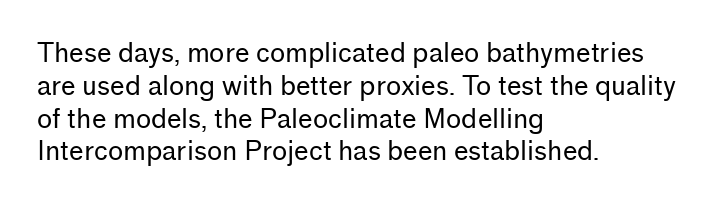
Q: Is the text bold? A: No.
Q: Is the text italic (slanted)? A: No, it is upright.
Q: Is the text underlined? A: No.
Q: How is the paragraph aligned? A: Left-aligned.
Q: Is the spacing between letters normal or unusually wide? A: Normal.
Q: Is the spacing between lines tight, normal or loose? A: Normal.
